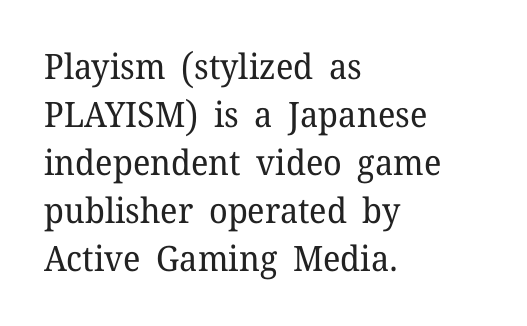
The image shows 35 px regular-weight serif type, upright; set left-aligned, normal line spacing (1.37x), normal letter spacing, not underlined; low stroke contrast and a medium x-height.
